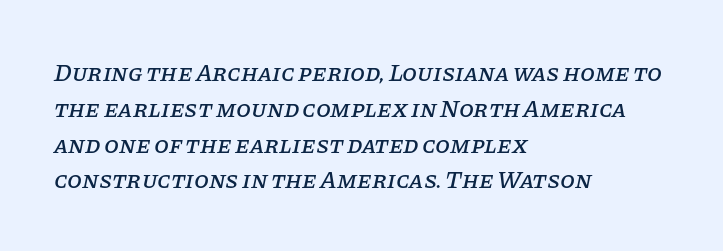
Look at the tracking — it's just the regular setting, nothing added. Underlining? Definitely not there. This sample is left-justified, so line endings fall wherever the words run out. Rendered with sloped, italic letterforms. These lines sit exactly where default settings would place them.
